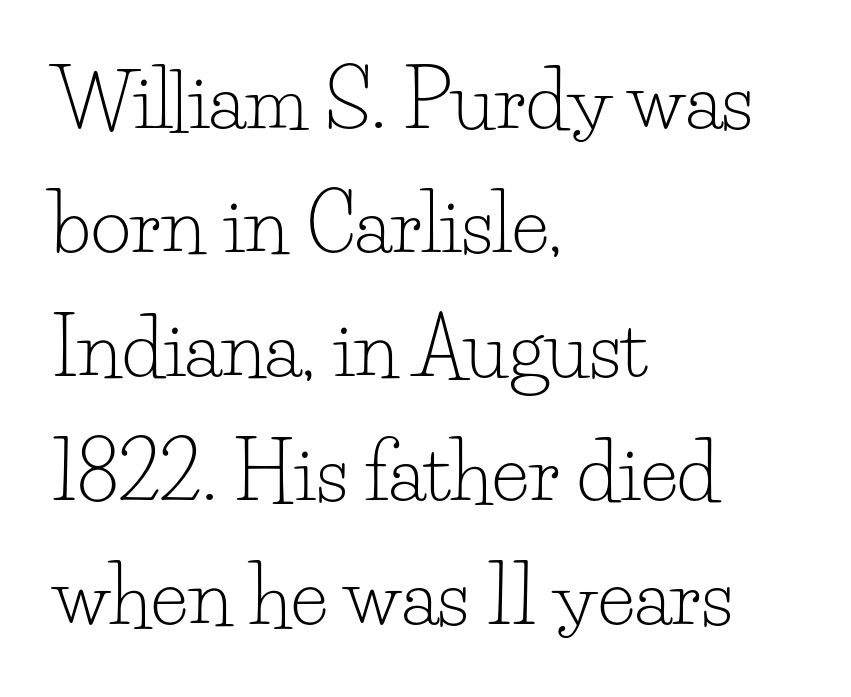
{"serif": "yes", "italic": "no", "bold": "no", "weight": "light", "width": "normal", "stroke_contrast": "low", "x_height": "small", "monospaced": "no", "underline": "no", "align": "left", "line_spacing": "normal", "line_spacing_ratio": 1.59, "letter_spacing": "normal", "letter_spacing_em": 0.0, "glyph_px": 78}
